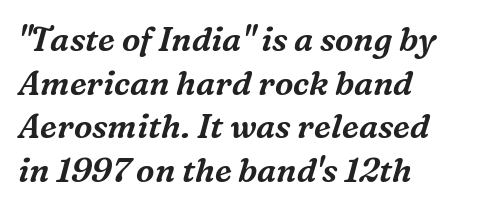
{"serif": "yes", "italic": "yes", "lean": "right", "slant_degrees": 16, "width": "normal", "stroke_contrast": "medium", "x_height": "medium", "monospaced": "no", "underline": "no", "align": "left", "line_spacing": "normal", "line_spacing_ratio": 1.32, "letter_spacing": "normal", "letter_spacing_em": 0.0, "glyph_px": 33}
